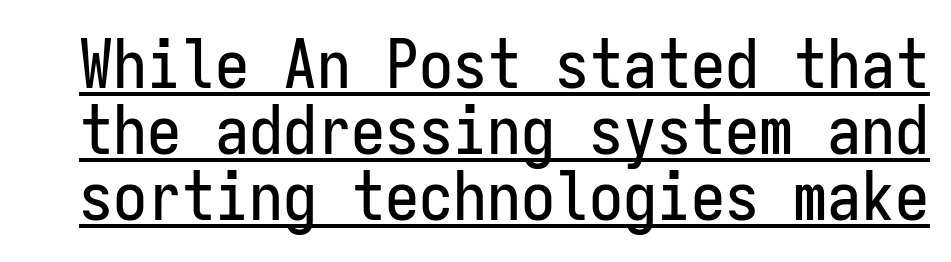
Rendered with straight, roman letterforms. How would I describe the line gaps? Narrow and economical. I'd call this a sans setting — the letters go barefoot. Words appear dense and cohesive because spacing is normal. The face used here is monospaced, like something from a code editor. The typesetter has applied underlining to the passage shown.
